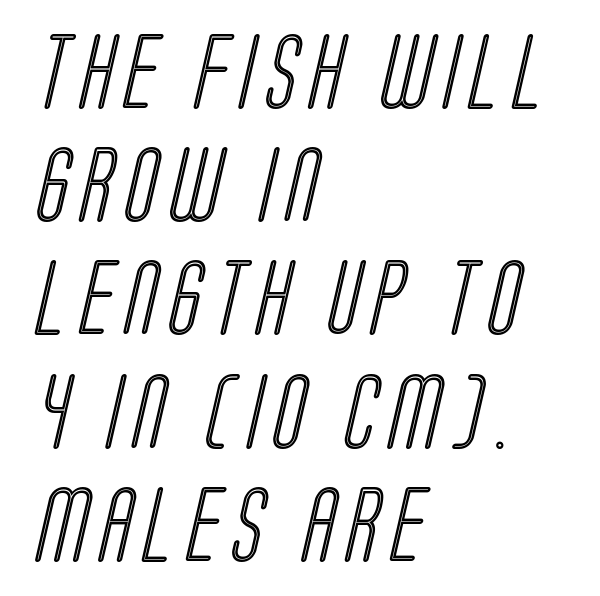
{"width": "condensed", "x_height": "large", "monospaced": "no", "underline": "no", "align": "left", "line_spacing": "normal", "line_spacing_ratio": 1.51, "glyph_px": 75}
